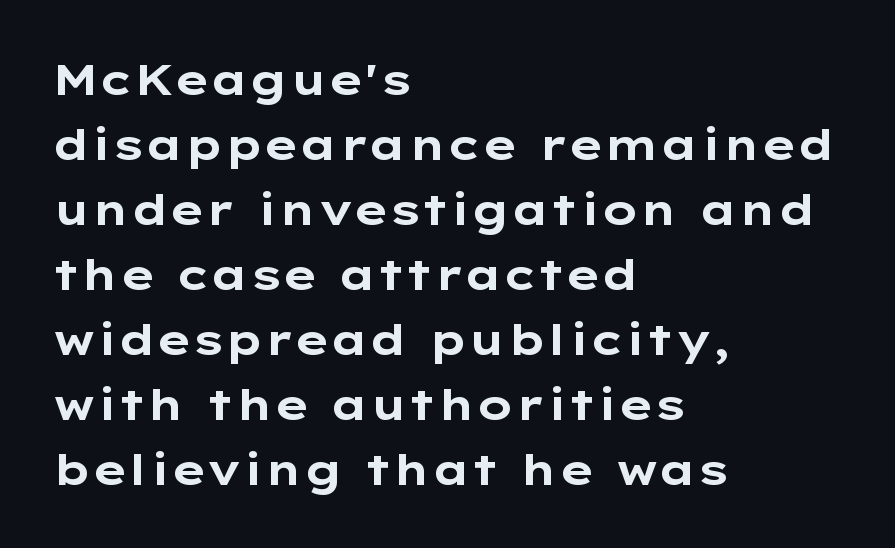
A bare baseline throughout the passage. Each letter keeps its own natural width here, so spacing adapts to shape. Leading matches the norm, producing a regular column. A classic flush-left, rag-right setting is used for this passage. If you drew a line through each stem, it would be perfectly vertical. What kind of face is this? One without serifs — a sans.
